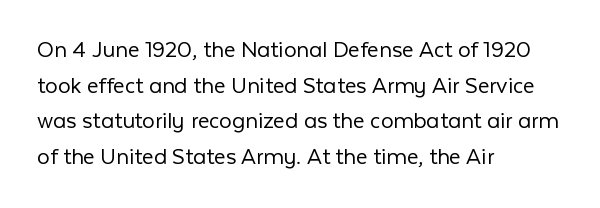
No word sits above an underline. These lines stack with their left ends in a neat column. The line-height multiplier appears to be the usual default. Ordinary non-slanted type is in use. Students, note that the glyphs here touch the page at normal intervals.
